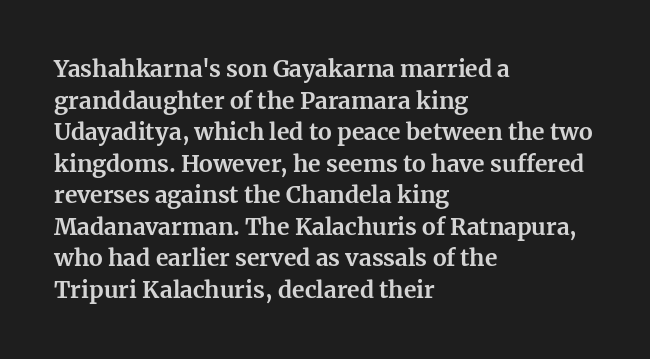
The image shows 23 px bold type, upright; set left-aligned, normal line spacing (1.37x), normal letter spacing, not underlined.
